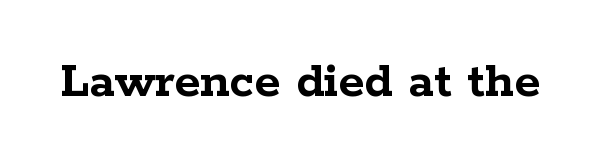
The image shows 53 px semibold, wide serif type, upright; set normal letter spacing, not underlined; low stroke contrast and a medium x-height.
